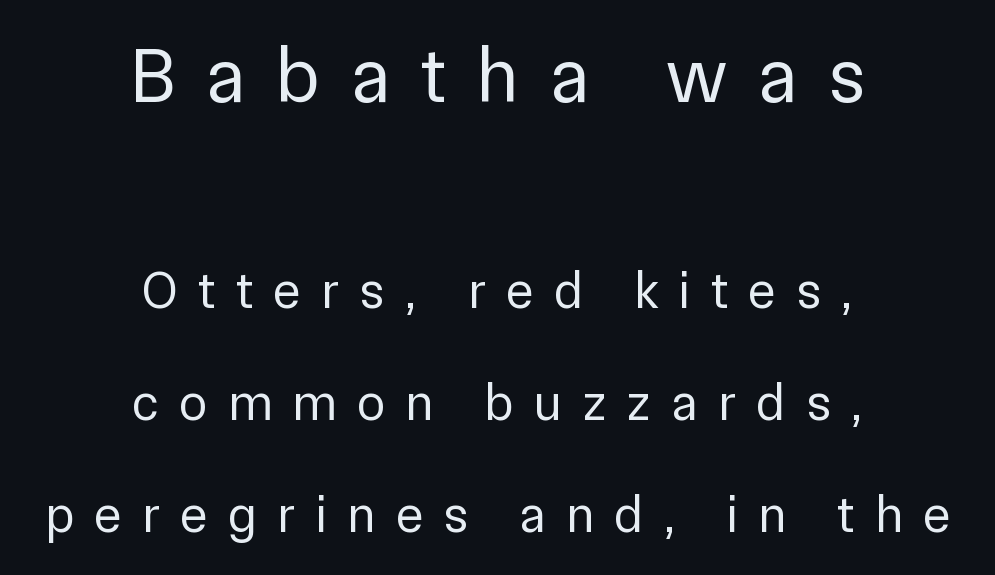
{"serif": "no", "italic": "no", "bold": "no", "weight": "regular", "width": "normal", "stroke_contrast": "low", "x_height": "medium", "monospaced": "no", "underline": "no", "align": "center", "line_spacing": "loose", "line_spacing_ratio": 2.15, "letter_spacing": "wide", "letter_spacing_em": 0.39, "larger_block": "first", "size_ratio": 1.5, "glyph_px": 78}
